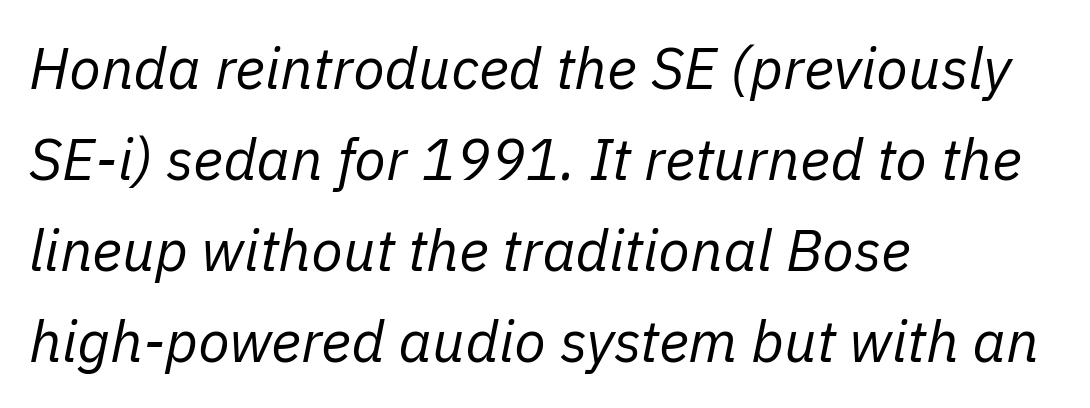
The image shows 58 px regular-weight type, italic (leaning right); set left-aligned, normal line spacing (1.57x), normal letter spacing, not underlined; low stroke contrast and a medium x-height.
